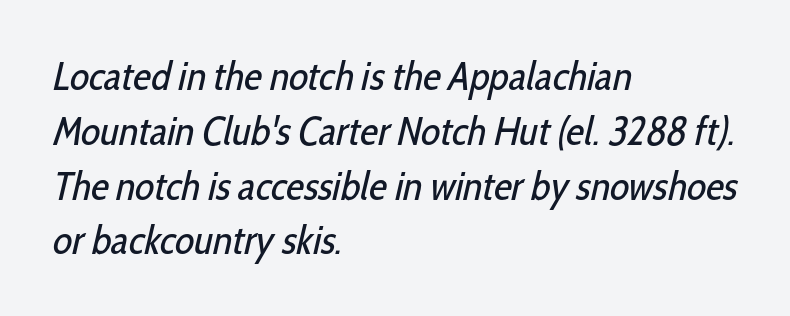
{"serif": "no", "bold": "no", "weight": "regular", "width": "condensed", "stroke_contrast": "low", "x_height": "medium", "monospaced": "no", "underline": "no", "align": "left", "line_spacing": "normal", "line_spacing_ratio": 1.37, "letter_spacing": "normal", "letter_spacing_em": 0.0, "glyph_px": 40}
